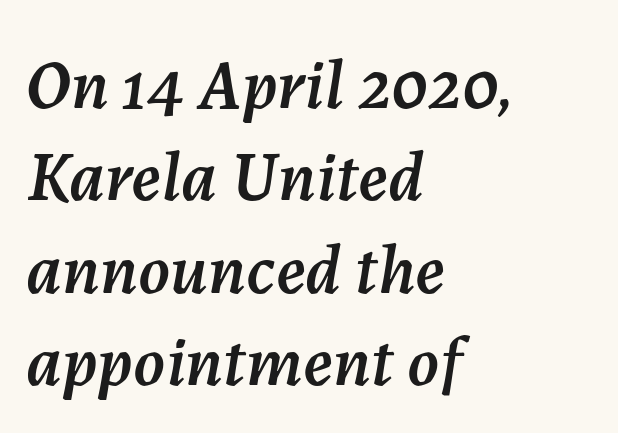
{"italic": "yes", "lean": "right", "slant_degrees": 7, "width": "normal", "stroke_contrast": "medium", "x_height": "medium", "monospaced": "no", "underline": "no", "align": "left", "line_spacing": "normal", "line_spacing_ratio": 1.3, "letter_spacing": "normal", "letter_spacing_em": 0.0, "glyph_px": 71}
